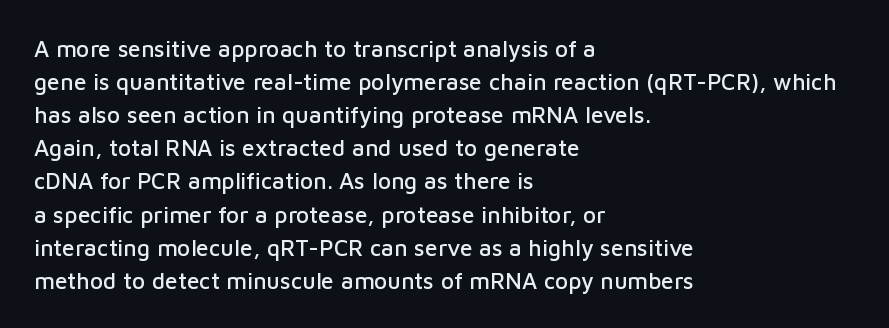
The block of text has a typical density, with ordinary space between rows. Tracking here is standard; glyphs follow each other at the usual distance. The strip under each line holds only bare page. The lettering holds an erect, upright posture throughout. Teacher's note: observe the even left margin — that is flush-left alignment.
